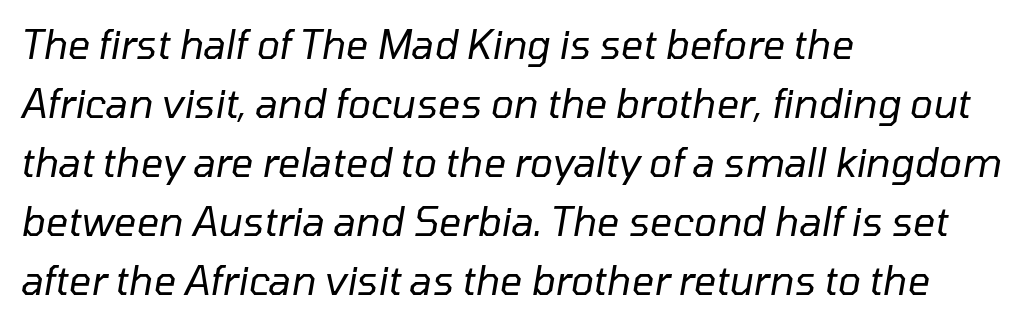
Q: Is the text bold? A: No.
Q: Is the text italic (slanted)? A: Yes, it leans right by about 10 degrees.
Q: Is the text underlined? A: No.
Q: How is the paragraph aligned? A: Left-aligned.
Q: Is the spacing between letters normal or unusually wide? A: Normal.
Q: Is the spacing between lines tight, normal or loose? A: Normal.
Q: Width (condensed, normal, or wide)? A: Normal.
Q: Stroke contrast? A: Low.
Q: x-height? A: Medium.
Q: Monospaced? A: No.
